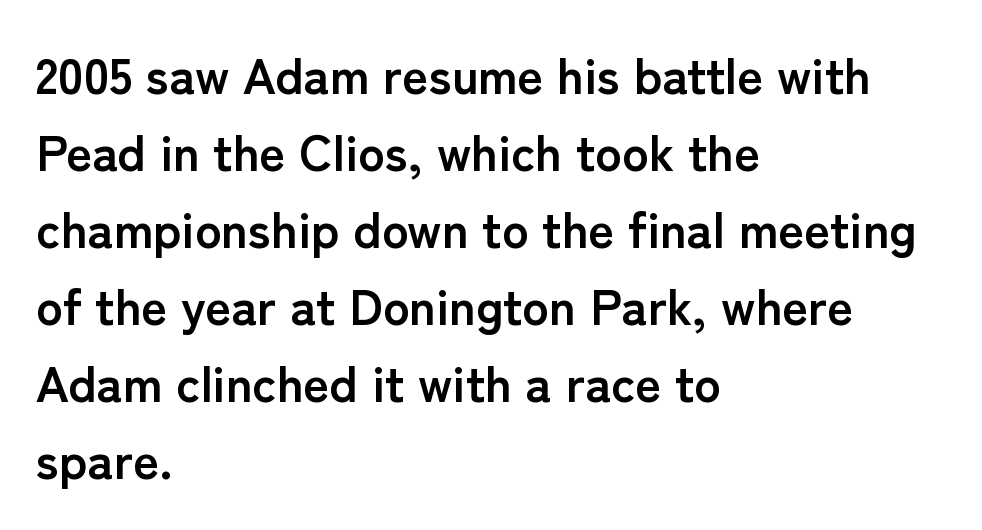
The image shows 50 px semibold sans-serif type, upright; set left-aligned, normal line spacing (1.54x), normal letter spacing, not underlined; low stroke contrast and a medium x-height.
